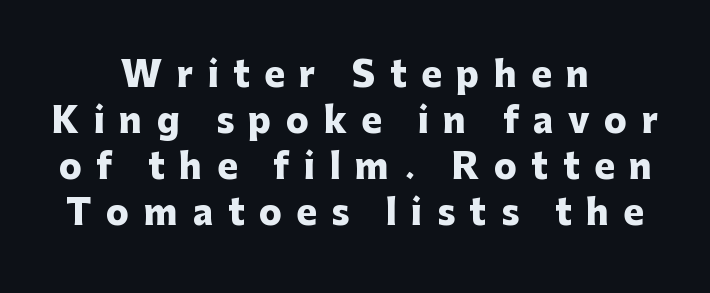
There is plenty of visible air inserted between adjacent glyphs. Successive baselines arrive at the customary interval. Observe the absence of serifs on each vertical stroke in this sample. Each glyph is drawn with heavy, bold strokes. The specimen reads as upright at a glance. Think of a printed novel: that variable character pitch is what you see here.
